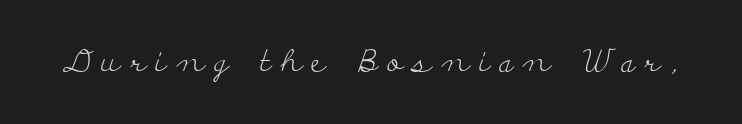
The image shows 31 px light, wide serif type; set unusually wide letter spacing (+0.31 em), not underlined; low stroke contrast and a small x-height.
